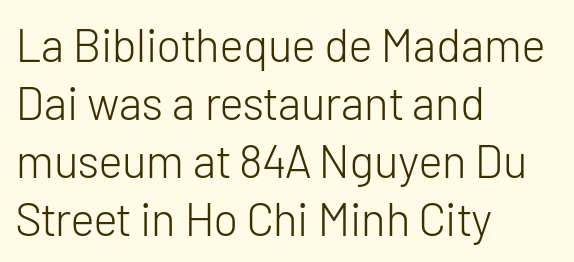
The image shows 46 px light sans-serif type, upright; set left-aligned, normal line spacing (1.26x), normal letter spacing, not underlined; low stroke contrast and a medium x-height.
